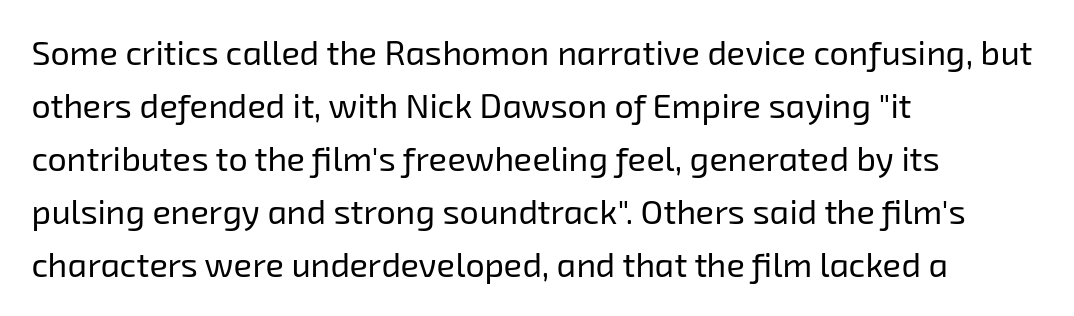
The image shows 34 px regular-weight sans-serif type; set left-aligned, normal line spacing (1.56x), normal letter spacing, not underlined; low stroke contrast and a medium x-height.
